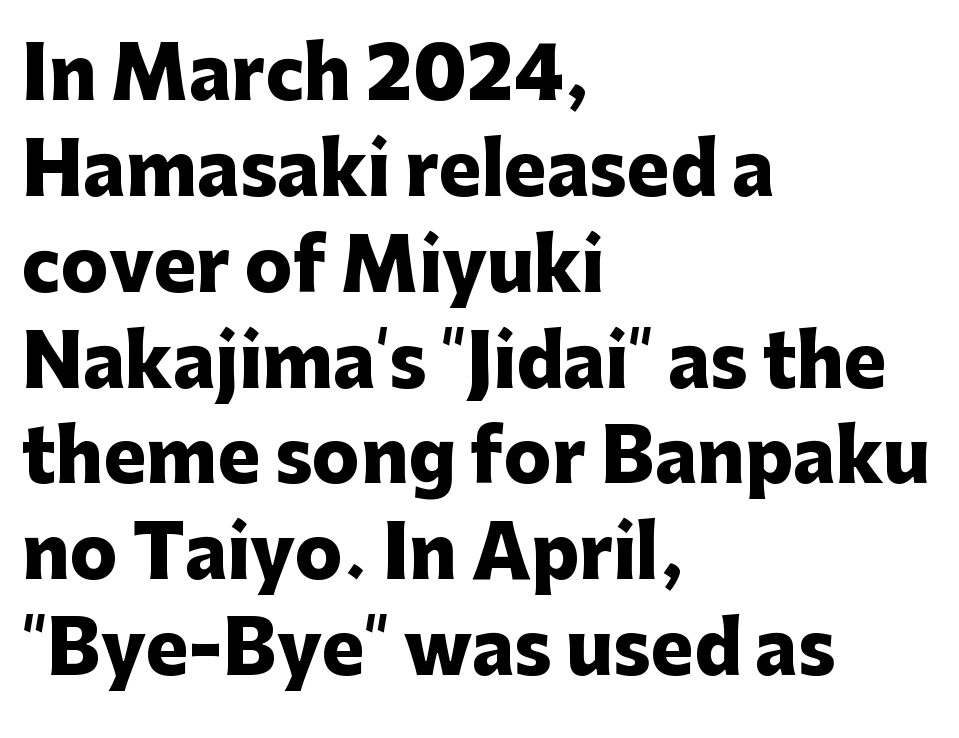
Q: Is the text bold? A: Yes.
Q: Is the text italic (slanted)? A: No, it is upright.
Q: Is the typeface a serif or a sans-serif typeface? A: Sans-serif.
Q: Is the text underlined? A: No.
Q: How is the paragraph aligned? A: Left-aligned.
Q: Is the spacing between letters normal or unusually wide? A: Normal.
Q: Is the spacing between lines tight, normal or loose? A: Normal.
Q: Width (condensed, normal, or wide)? A: Normal.
Q: Stroke contrast? A: Low.
Q: x-height? A: Medium.
Q: Monospaced? A: No.
